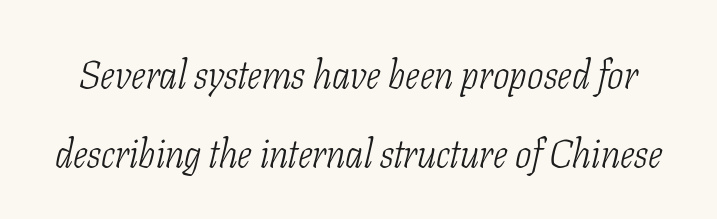
{"serif": "yes", "italic": "yes", "lean": "right", "slant_degrees": 11, "bold": "no", "weight": "light", "width": "condensed", "stroke_contrast": "low", "x_height": "medium", "monospaced": "no", "underline": "no", "line_spacing": "loose", "line_spacing_ratio": 2.02, "letter_spacing": "normal", "letter_spacing_em": 0.0, "glyph_px": 39}
